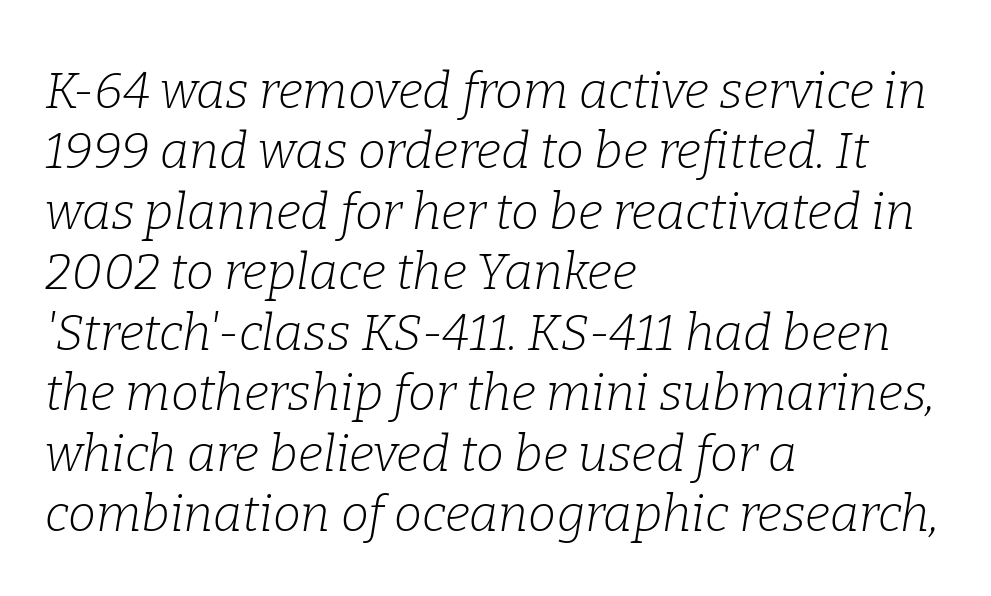
Q: Is the text bold? A: No.
Q: Is the text italic (slanted)? A: Yes, it leans right by about 9 degrees.
Q: Is the typeface a serif or a sans-serif typeface? A: Serif.
Q: Is the text underlined? A: No.
Q: How is the paragraph aligned? A: Left-aligned.
Q: Is the spacing between letters normal or unusually wide? A: Normal.
Q: Width (condensed, normal, or wide)? A: Normal.
Q: Stroke contrast? A: Low.
Q: x-height? A: Medium.
Q: Monospaced? A: No.
